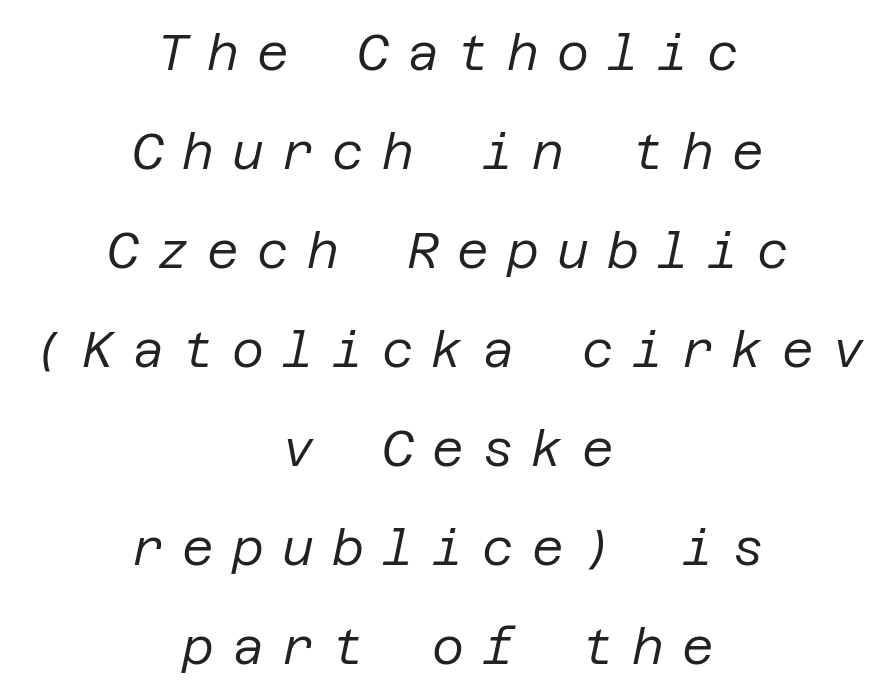
Is there much room between lines? Yes — plenty of vertical air separates them. Each row of text sits above clean, open space. Stems and bowls with no extra thickness — not bold. There is plenty of visible air inserted between adjacent glyphs. If you drew a line through each stem, it would be angled.
